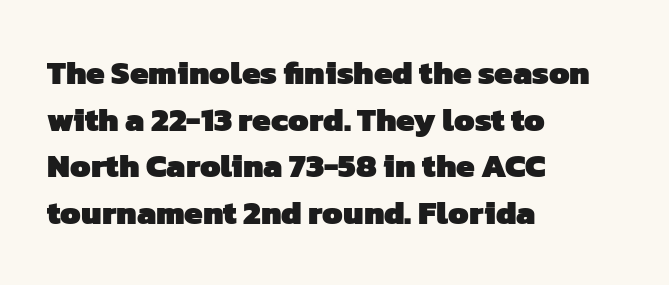
The paragraph shown leans on its left margin. Chunky letters — that's bold for sure. This sample has the flowing, uneven cadence of proportional lettering. Honestly, there is no underline to notice here at all. No extra tracking has been applied to these lines.
